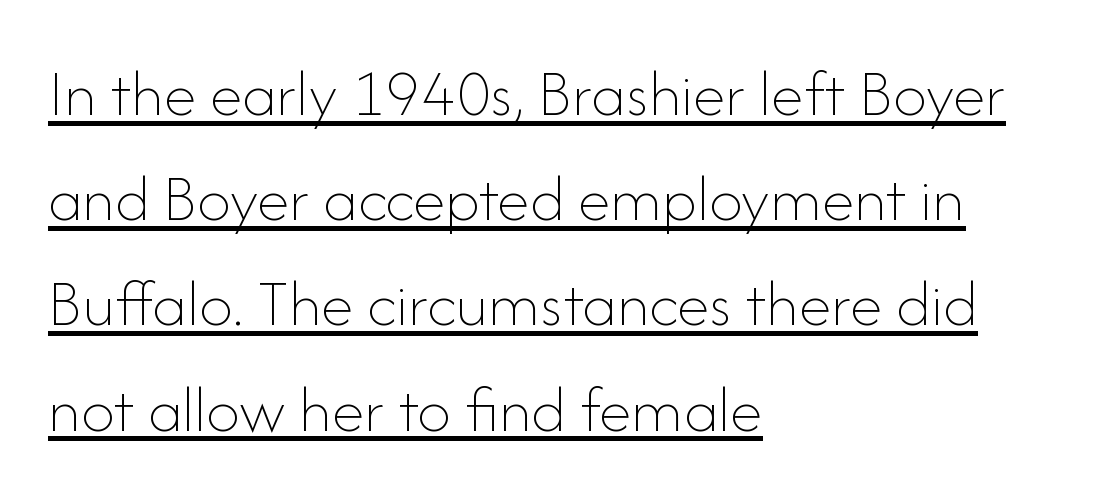
The face used here is proportionally spaced, like ordinary book or web type. These lines stack with their left ends in a neat column. Quick note: interline space is typical. Counters stay open thanks to moderate or lighter strokes.
